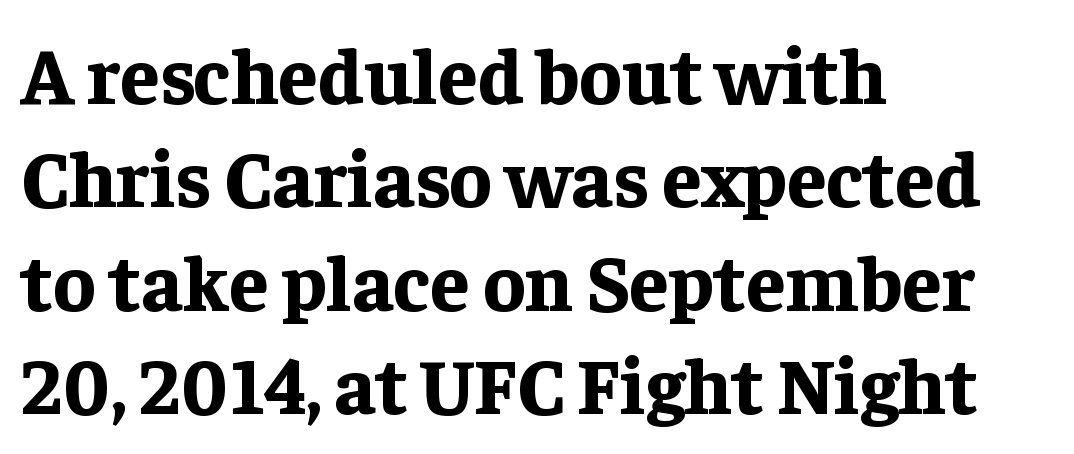
{"serif": "yes", "italic": "no", "bold": "yes", "weight": "bold", "width": "normal", "stroke_contrast": "low", "x_height": "medium", "monospaced": "no", "underline": "no", "align": "left", "line_spacing": "normal", "line_spacing_ratio": 1.31, "letter_spacing": "normal", "letter_spacing_em": 0.0, "glyph_px": 79}
